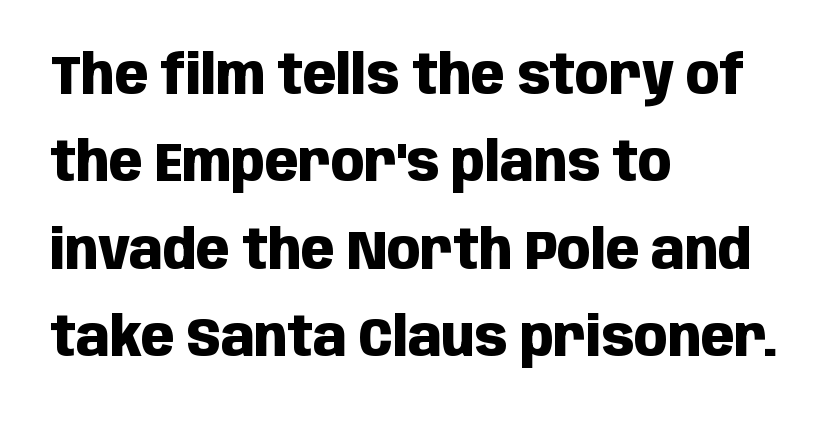
Q: Is the text bold? A: Yes.
Q: Is the text italic (slanted)? A: No, it is upright.
Q: Is the typeface a serif or a sans-serif typeface? A: Sans-serif.
Q: Is the text underlined? A: No.
Q: How is the paragraph aligned? A: Left-aligned.
Q: Is the spacing between letters normal or unusually wide? A: Normal.
Q: Is the spacing between lines tight, normal or loose? A: Normal.
Q: Width (condensed, normal, or wide)? A: Condensed.
Q: Stroke contrast? A: Low.
Q: x-height? A: Large.
Q: Monospaced? A: No.
